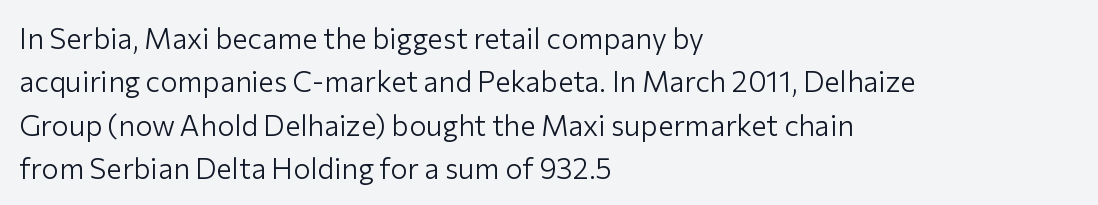
These glyphs show unthickened strokes, regular width or finer. Check where the strokes stop: nothing finishes them off — pure sans. Is this a fixed-width face? No — the glyphs have proportional, varying widths. Horizontally, the lines are justified to the leading edge only. Descenders are the only things crossing below the line.
